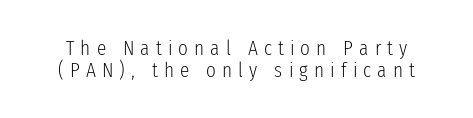
{"italic": "no", "bold": "no", "underline": "no", "line_spacing": "tight", "line_spacing_ratio": 1.04, "letter_spacing": "wide", "letter_spacing_em": 0.29, "glyph_px": 21}
